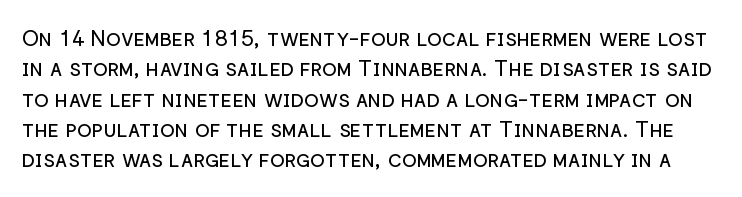
The image shows 22 px text type, upright; set normal line spacing (1.38x), normal letter spacing, not underlined.
